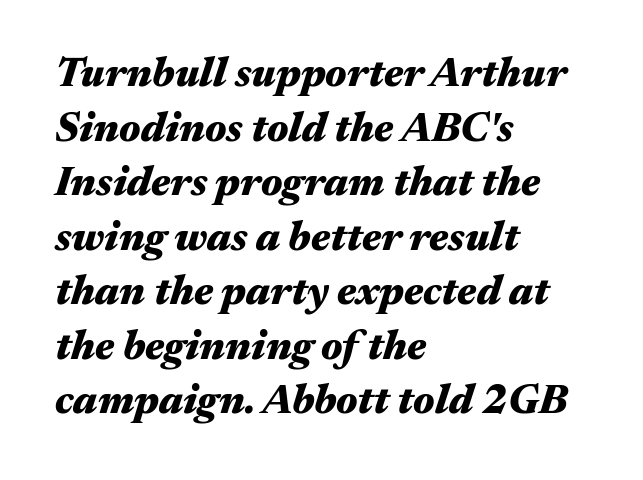
It's the slanting kind of type. Regular leading. Teacher's note: observe the even left margin — that is flush-left alignment. Heavy, bold letterforms.
